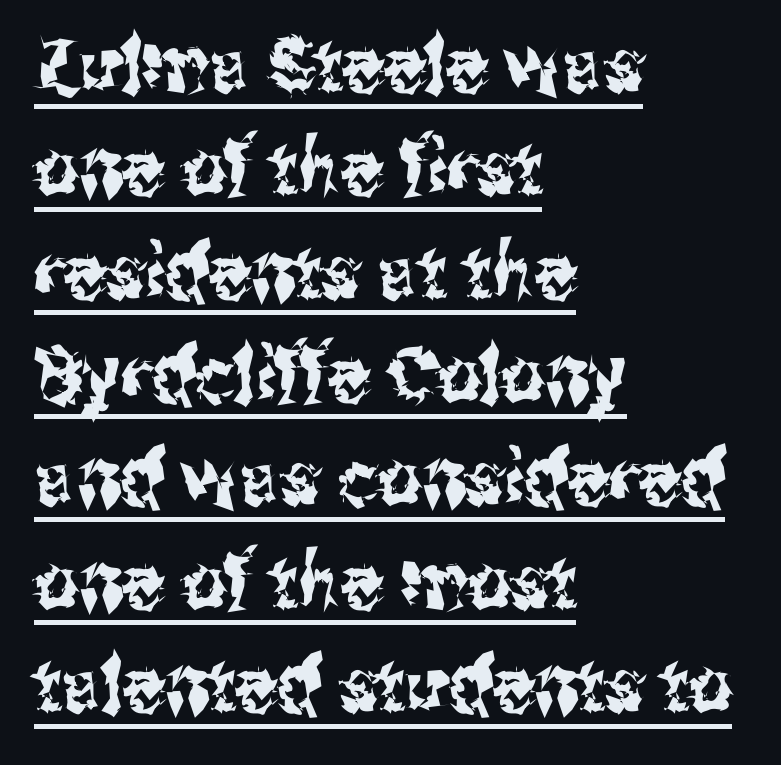
The image shows 76 px condensed sans-serif type, upright; set left-aligned, normal line spacing (1.36x), normal letter spacing, underlined; medium stroke contrast and a medium x-height.
